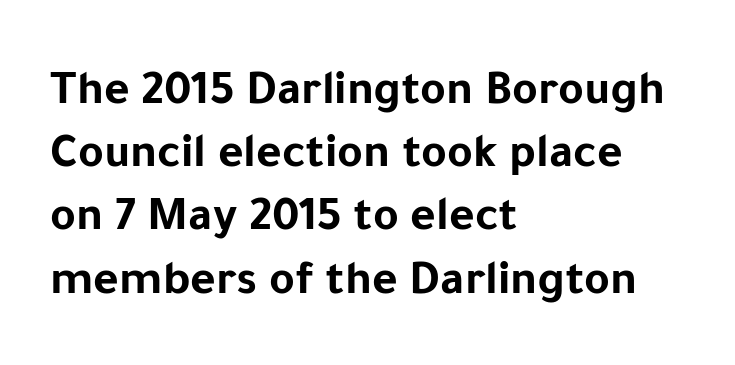
Q: Is the text bold? A: Yes.
Q: Is the text italic (slanted)? A: No, it is upright.
Q: Is the typeface a serif or a sans-serif typeface? A: Sans-serif.
Q: Is the text underlined? A: No.
Q: How is the paragraph aligned? A: Left-aligned.
Q: Is the spacing between letters normal or unusually wide? A: Normal.
Q: Is the spacing between lines tight, normal or loose? A: Normal.
Q: Width (condensed, normal, or wide)? A: Normal.
Q: Stroke contrast? A: Low.
Q: x-height? A: Medium.
Q: Monospaced? A: No.
